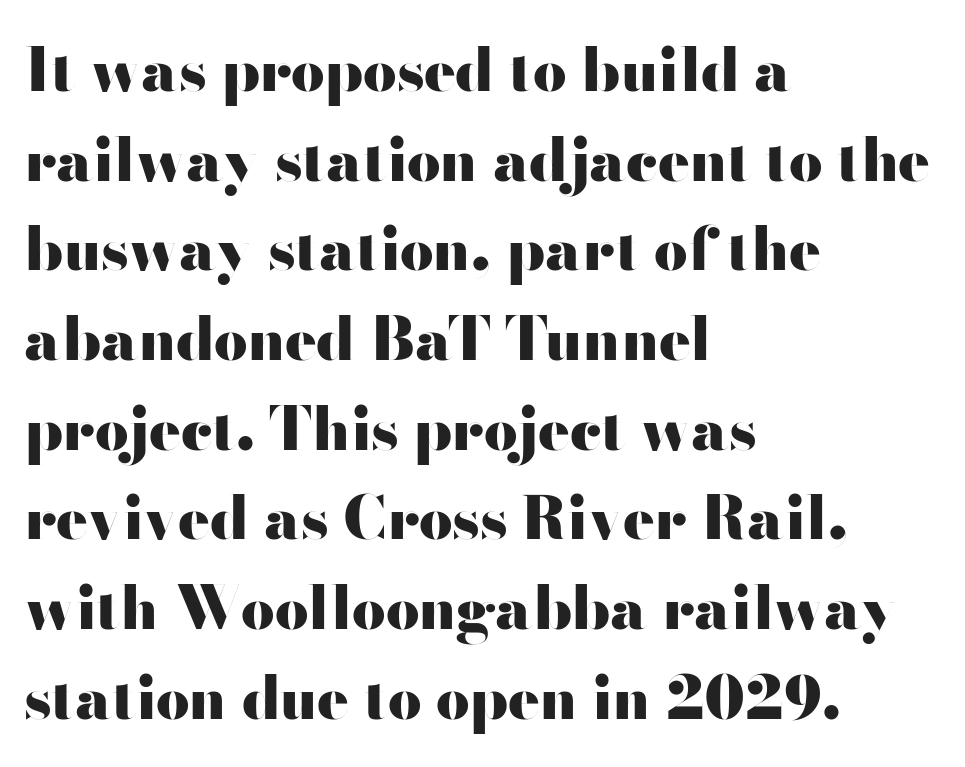
Q: Is the text bold? A: Yes.
Q: Is the text italic (slanted)? A: No, it is upright.
Q: Is the typeface a serif or a sans-serif typeface? A: Serif.
Q: Is the text underlined? A: No.
Q: How is the paragraph aligned? A: Left-aligned.
Q: Is the spacing between letters normal or unusually wide? A: Normal.
Q: Is the spacing between lines tight, normal or loose? A: Normal.
Q: Width (condensed, normal, or wide)? A: Wide.
Q: Stroke contrast? A: High.
Q: x-height? A: Small.
Q: Monospaced? A: No.
